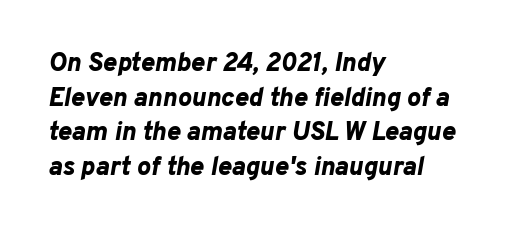
{"italic": "yes", "lean": "right", "slant_degrees": 10, "bold": "yes", "underline": "no", "align": "left", "line_spacing": "normal", "line_spacing_ratio": 1.33, "letter_spacing": "normal", "letter_spacing_em": 0.0, "glyph_px": 26}
